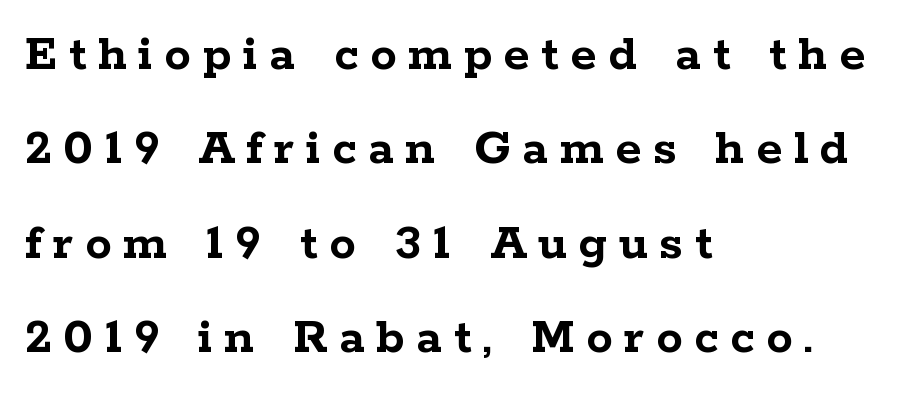
Q: Is the text bold? A: Yes.
Q: Is the text italic (slanted)? A: No, it is upright.
Q: Is the typeface a serif or a sans-serif typeface? A: Serif.
Q: Is the text underlined? A: No.
Q: How is the paragraph aligned? A: Left-aligned.
Q: Is the spacing between letters normal or unusually wide? A: Unusually wide.
Q: Width (condensed, normal, or wide)? A: Wide.
Q: Stroke contrast? A: Low.
Q: x-height? A: Medium.
Q: Monospaced? A: No.
